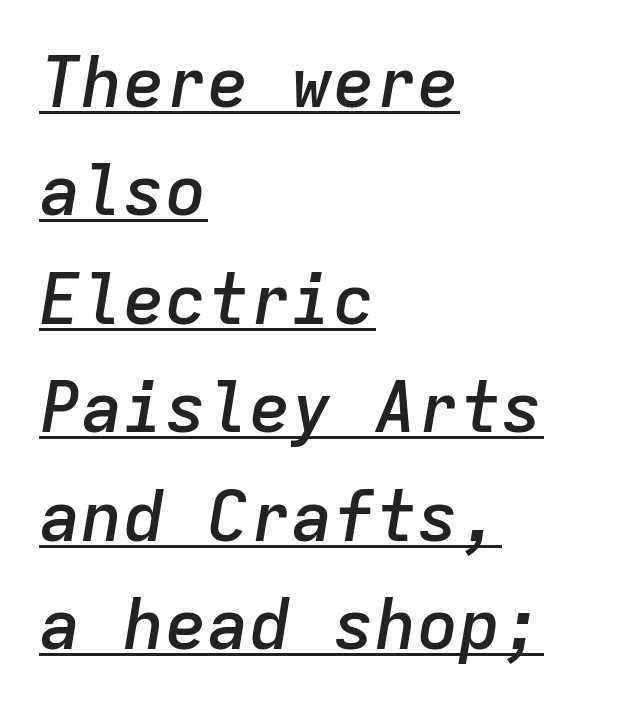
The image shows 70 px semibold type, italic (leaning right), monospaced; set left-aligned, normal line spacing (1.55x), normal letter spacing, underlined; low stroke contrast and a medium x-height.
